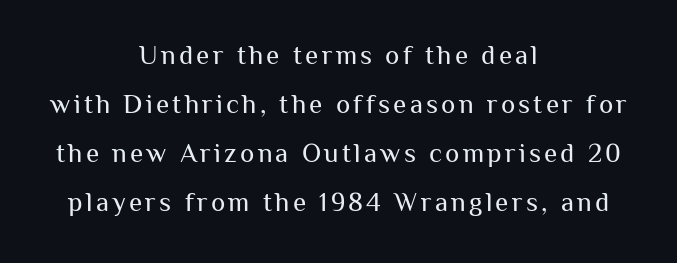
{"italic": "no", "bold": "no", "underline": "no", "align": "center", "line_spacing_ratio": 1.82, "glyph_px": 27}
